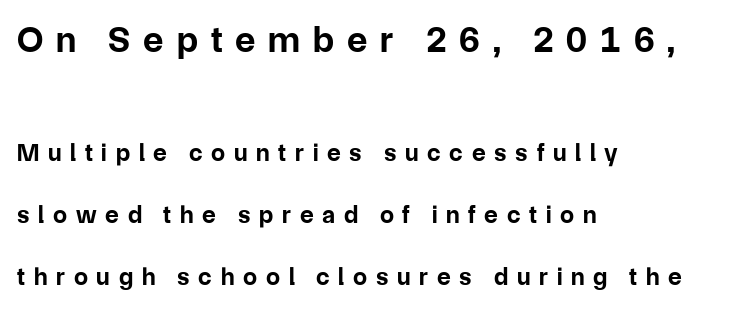
{"serif": "no", "italic": "no", "bold": "yes", "weight": "bold", "width": "normal", "stroke_contrast": "low", "x_height": "medium", "monospaced": "no", "underline": "no", "align": "left", "line_spacing": "loose", "line_spacing_ratio": 2.48, "letter_spacing": "wide", "letter_spacing_em": 0.35, "larger_block": "first", "size_ratio": 1.48, "glyph_px": 37}
